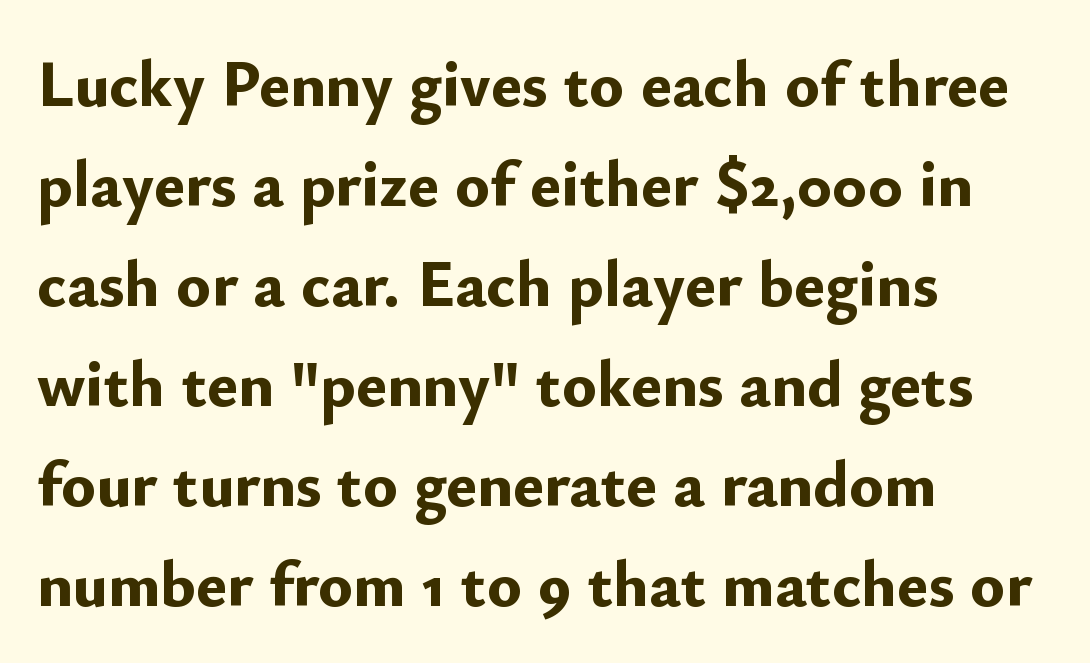
In terms of letterspacing, this is plain default setting. Plenty of ink on the page — the face is bold. The passage shown is typeset with a sans-serif family. You could not count columns in this text — the font is proportionally spaced. The gap between lines stays unmarked.
